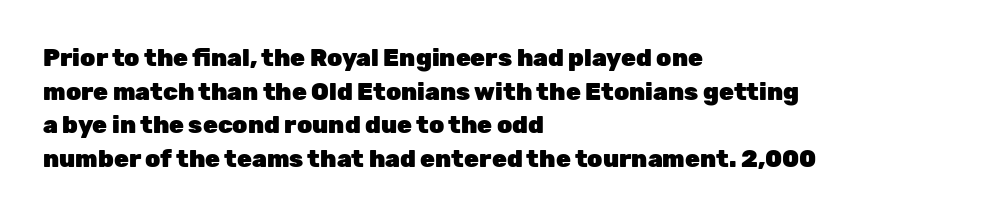
Any mark beneath the type? The region is blank. Regular leading. The face used here is rendered with its standard letterfit. These words are printed bold, with thick strokes throughout. Italic? Not at all — the glyphs are vertical. Left-aligned paragraph, ragged on the right.
